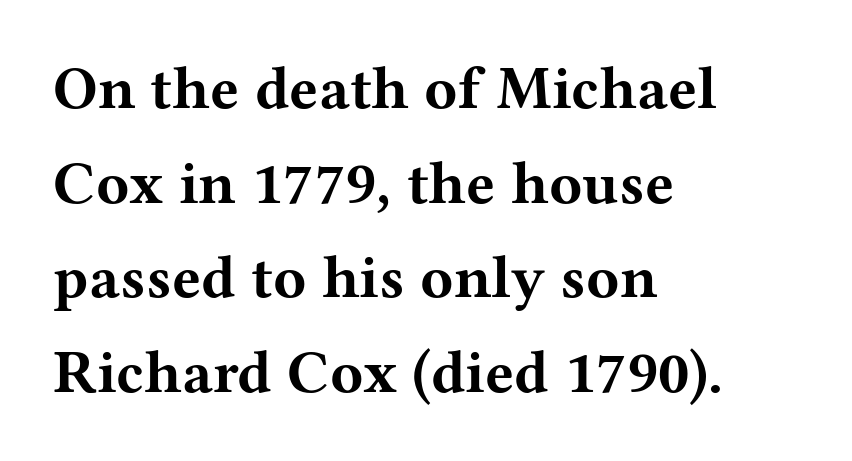
Q: Is the text bold? A: Yes.
Q: Is the text italic (slanted)? A: No, it is upright.
Q: Is the typeface a serif or a sans-serif typeface? A: Serif.
Q: Is the text underlined? A: No.
Q: How is the paragraph aligned? A: Left-aligned.
Q: Is the spacing between letters normal or unusually wide? A: Normal.
Q: Is the spacing between lines tight, normal or loose? A: Normal.
Q: Width (condensed, normal, or wide)? A: Wide.
Q: Stroke contrast? A: Medium.
Q: x-height? A: Medium.
Q: Monospaced? A: No.
